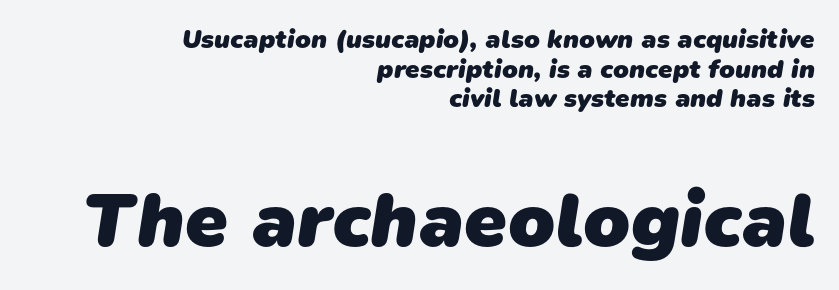
Lines of text with bare space underneath. Quick note: interline space is minimal. Alignment: flush right. You could not count columns in this text — the font is proportionally spaced. This rendering leaves character spacing at its baseline value.
